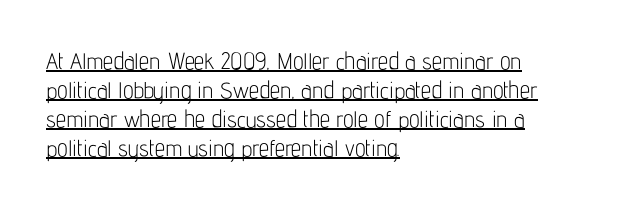
The image shows 23 px text type, upright; set left-aligned, normal line spacing (1.26x), normal letter spacing, underlined.
